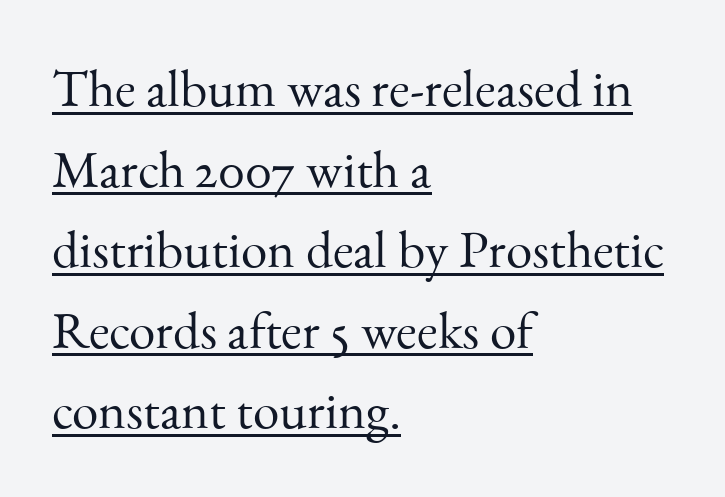
{"serif": "yes", "italic": "no", "bold": "no", "weight": "light", "width": "normal", "stroke_contrast": "medium", "x_height": "small", "monospaced": "no", "underline": "yes", "align": "left", "line_spacing": "normal", "line_spacing_ratio": 1.52, "letter_spacing": "normal", "letter_spacing_em": 0.0, "glyph_px": 53}
